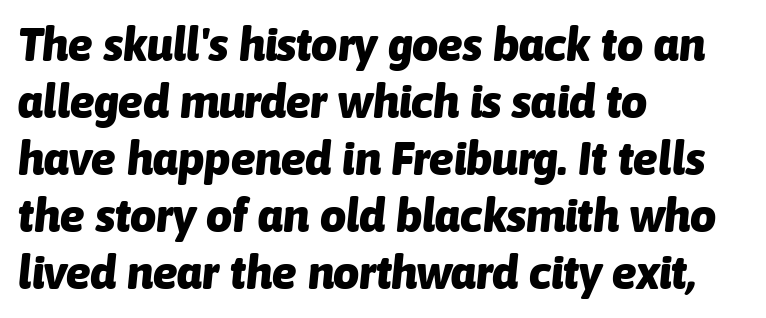
{"italic": "yes", "lean": "right", "slant_degrees": 6, "bold": "yes", "weight": "heavy", "width": "normal", "stroke_contrast": "low", "x_height": "medium", "monospaced": "no", "underline": "no", "align": "left", "line_spacing_ratio": 1.24, "letter_spacing": "normal", "letter_spacing_em": 0.0, "glyph_px": 46}
